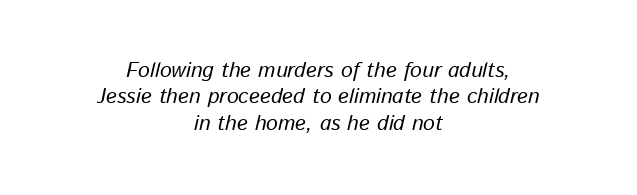
Q: Is the text italic (slanted)? A: Yes, it leans right by about 13 degrees.
Q: Is the text underlined? A: No.
Q: How is the paragraph aligned? A: Centered.
Q: Is the spacing between letters normal or unusually wide? A: Normal.
Q: Is the spacing between lines tight, normal or loose? A: Normal.
